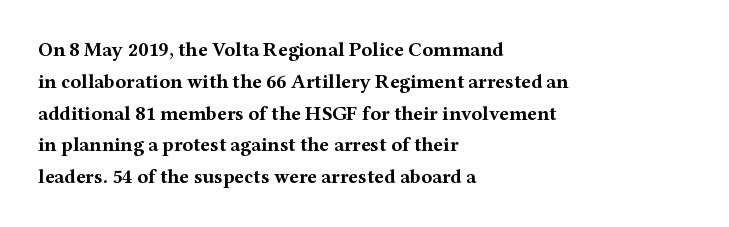
Upright lettering throughout. The foot of each line stays bare and open. Line spacing here is normal. The letters sit at their default tracking, neither squeezed nor spread. The setting favours the left margin, as ordinary paragraphs usually do. These words are printed bold, with thick strokes throughout.
